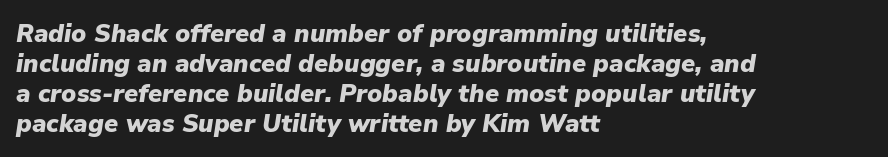
The image shows 25 px bold type, italic (leaning right); set left-aligned, line spacing 1.2x, normal letter spacing, not underlined.
